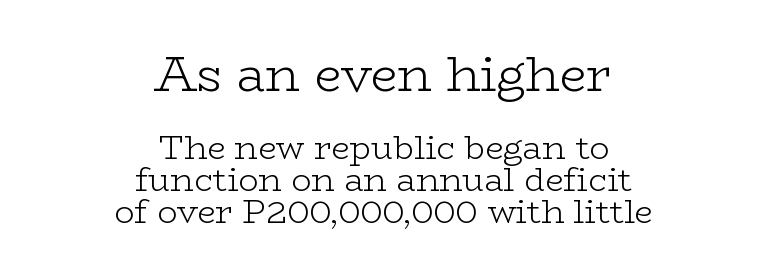
The zone under the glyphs is completely vacant. Ascenders rise straight up at ninety degrees. These lines huddle together more closely than default settings would place them. The whitespace from short lines is split evenly between both sides. Words appear dense and cohesive because spacing is normal.
